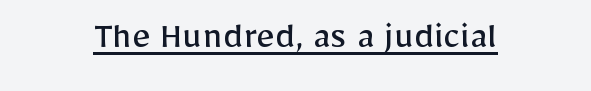
The image shows 40 px regular-weight sans-serif type, upright; set centered, normal letter spacing, underlined; low stroke contrast and a medium x-height.
